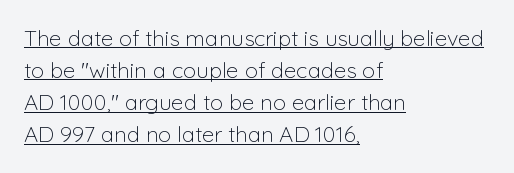
The lines sit at an ordinary, default distance from one another. The weight would be labelled regular, book, light, or lighter still. The typography opts for an upright posture over an oblique one. Tracking here is standard; glyphs follow each other at the usual distance. Casual observation: everything's shoved over to the left. Honestly, the underline is the first thing you notice here.
